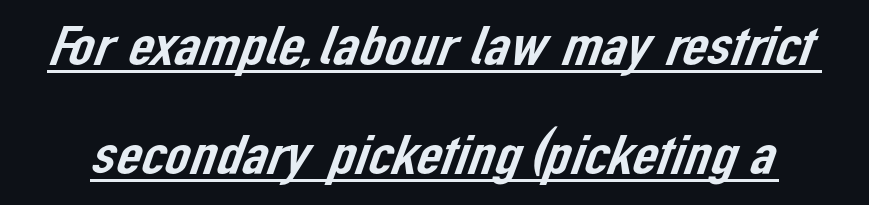
Has an underline been added? It has. The typeface chosen for these lines omits serifs. Proportional: the letters do not fall into vertical columns. Standard letterfit; no display-style spreading of the glyphs. The designer dialed line spacing up above the default.
